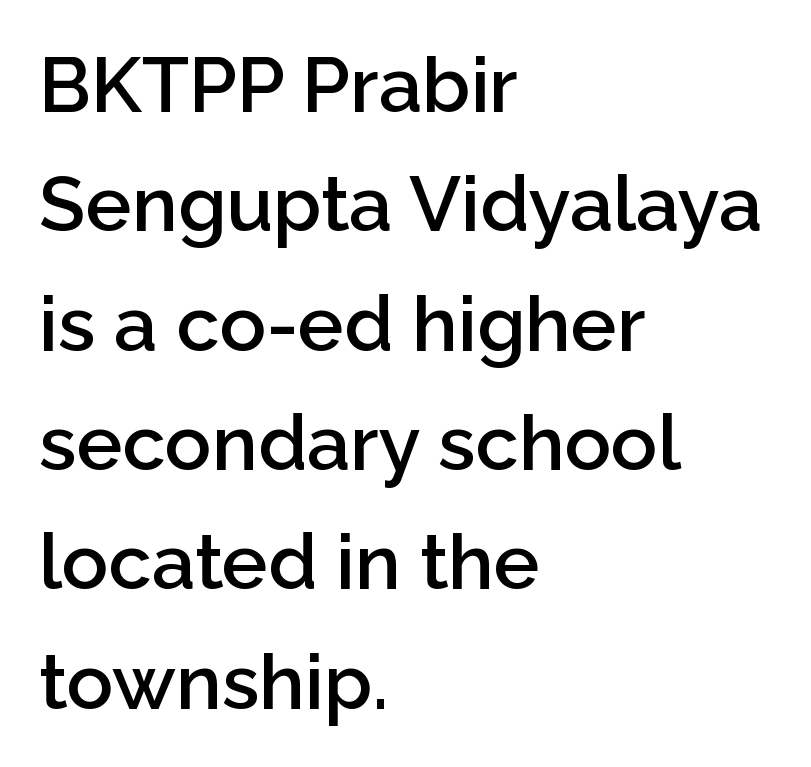
{"serif": "no", "italic": "no", "bold": "semi", "weight": "semibold", "width": "normal", "stroke_contrast": "low", "x_height": "medium", "monospaced": "no", "underline": "no", "align": "left", "line_spacing": "normal", "line_spacing_ratio": 1.55, "letter_spacing": "normal", "letter_spacing_em": 0.0, "glyph_px": 77}
